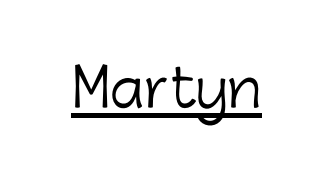
Q: Is the text bold? A: No.
Q: Is the text italic (slanted)? A: No, it is upright.
Q: Is the typeface a serif or a sans-serif typeface? A: Sans-serif.
Q: Is the text underlined? A: Yes.
Q: Is the spacing between letters normal or unusually wide? A: Normal.
Q: Width (condensed, normal, or wide)? A: Normal.
Q: Stroke contrast? A: Low.
Q: x-height? A: Medium.
Q: Monospaced? A: No.
